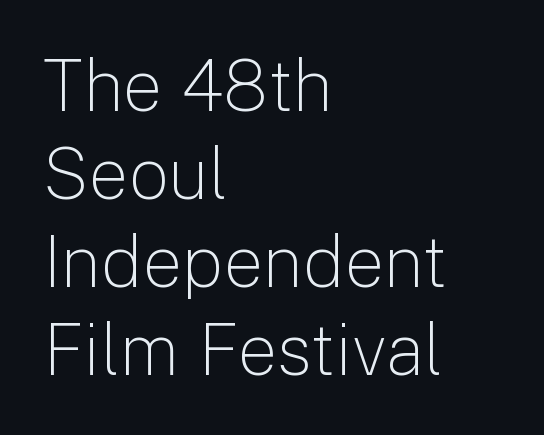
{"serif": "no", "italic": "no", "bold": "no", "weight": "light", "width": "normal", "stroke_contrast": "low", "x_height": "medium", "monospaced": "no", "underline": "no", "align": "left", "line_spacing_ratio": 1.24, "letter_spacing": "normal", "letter_spacing_em": 0.0, "glyph_px": 71}
